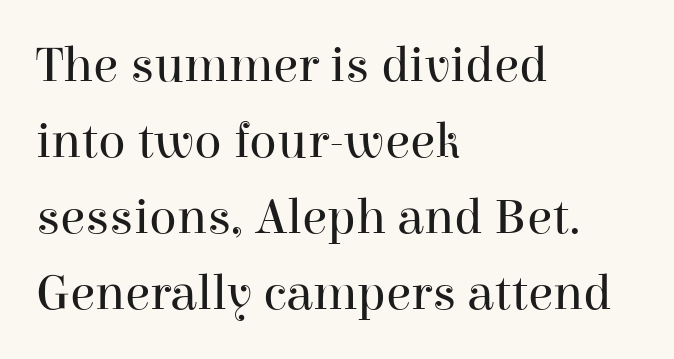
Each letter keeps its own natural width here, so spacing adapts to shape. The gaps between neighbouring characters are ordinary and unremarkable. Upright lettering throughout. No heavy texture on the line: the type isn't bold. Bare-footed words on every line. If you drew a ruler down the left edge, every line would touch it.
